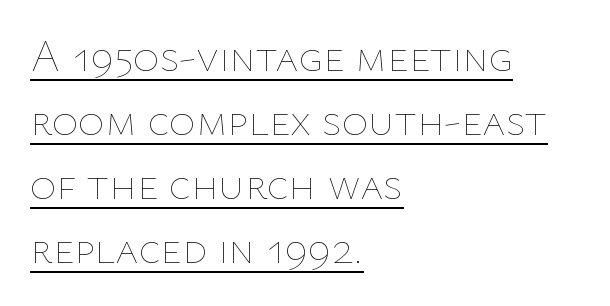
Q: Is the text bold? A: No.
Q: Is the text italic (slanted)? A: No, it is upright.
Q: Is the text underlined? A: Yes.
Q: How is the paragraph aligned? A: Left-aligned.
Q: Is the spacing between letters normal or unusually wide? A: Normal.
Q: Is the spacing between lines tight, normal or loose? A: Normal.
Q: Width (condensed, normal, or wide)? A: Normal.
Q: Stroke contrast? A: Low.
Q: x-height? A: Medium.
Q: Monospaced? A: No.
